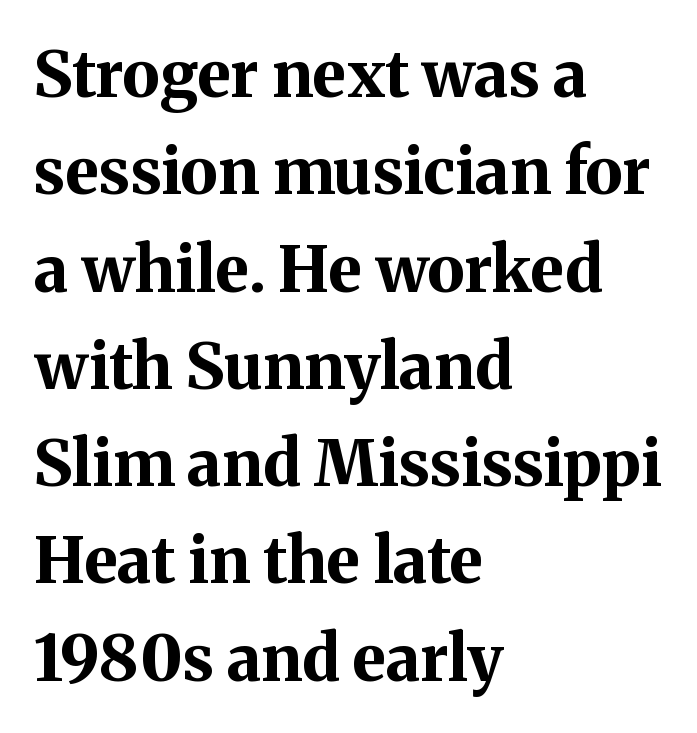
{"serif": "yes", "italic": "no", "bold": "yes", "weight": "bold", "width": "normal", "stroke_contrast": "medium", "x_height": "medium", "monospaced": "no", "underline": "no", "align": "left", "line_spacing": "normal", "line_spacing_ratio": 1.52, "letter_spacing": "normal", "letter_spacing_em": 0.0, "glyph_px": 64}
